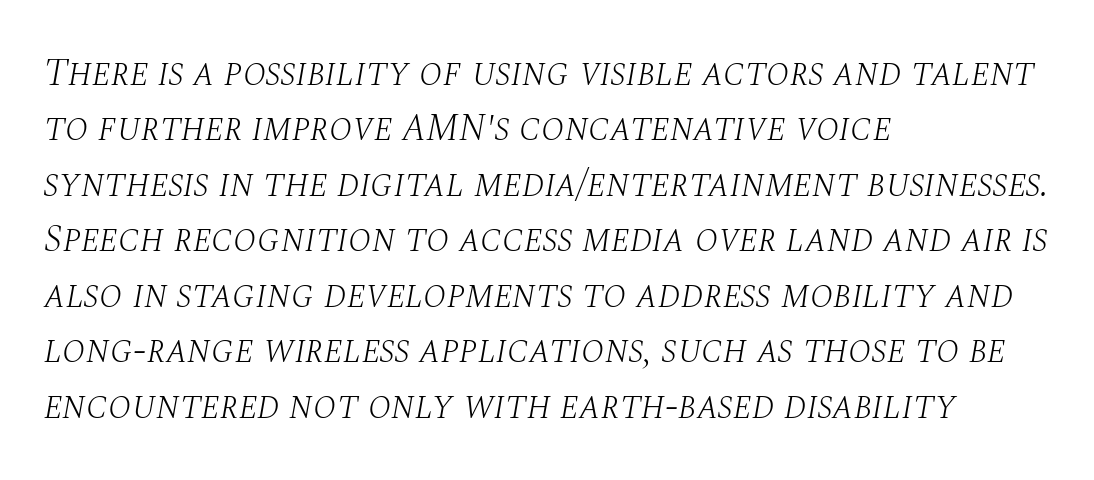
Q: Is the text bold? A: No.
Q: Is the text italic (slanted)? A: Yes, it leans right by about 10 degrees.
Q: Is the typeface a serif or a sans-serif typeface? A: Serif.
Q: Is the text underlined? A: No.
Q: How is the paragraph aligned? A: Left-aligned.
Q: Is the spacing between letters normal or unusually wide? A: Normal.
Q: Is the spacing between lines tight, normal or loose? A: Normal.
Q: Width (condensed, normal, or wide)? A: Normal.
Q: Stroke contrast? A: Medium.
Q: x-height? A: Large.
Q: Monospaced? A: No.
